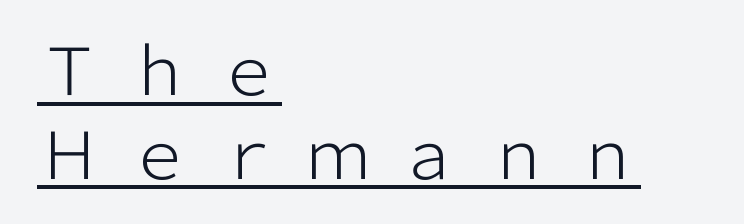
A roman cut, with each character standing at attention. No feet cap the strokes, marking this as sans-serif type. If you measured baseline to baseline, you'd find a middling distance. Character widths vary here, with narrow letters taking less room than wide ones.
